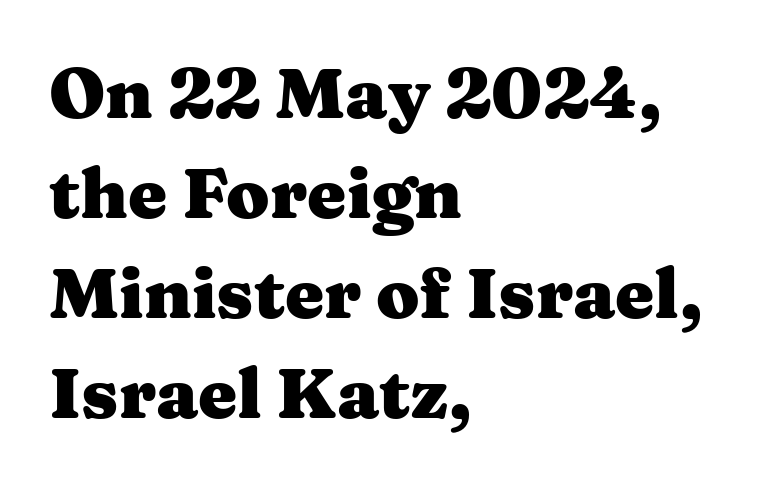
{"serif": "yes", "italic": "no", "bold": "yes", "weight": "heavy", "width": "wide", "stroke_contrast": "medium", "x_height": "medium", "monospaced": "no", "underline": "no", "align": "left", "line_spacing": "normal", "line_spacing_ratio": 1.43, "letter_spacing": "normal", "letter_spacing_em": 0.0, "glyph_px": 70}
